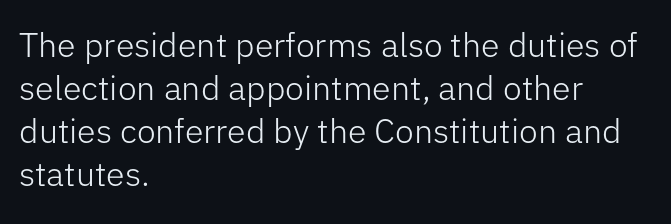
{"serif": "no", "italic": "no", "bold": "no", "weight": "light", "width": "normal", "stroke_contrast": "low", "x_height": "medium", "monospaced": "no", "underline": "no", "align": "left", "line_spacing": "normal", "line_spacing_ratio": 1.26, "letter_spacing": "normal", "letter_spacing_em": 0.0, "glyph_px": 34}
